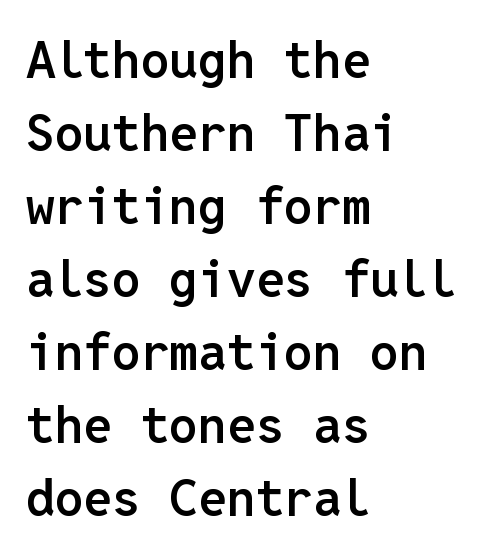
{"serif": "no", "italic": "no", "bold": "semi", "weight": "semibold", "width": "normal", "stroke_contrast": "low", "x_height": "medium", "monospaced": "yes", "underline": "no", "align": "left", "line_spacing": "normal", "line_spacing_ratio": 1.43, "letter_spacing": "normal", "letter_spacing_em": 0.0, "glyph_px": 51}
